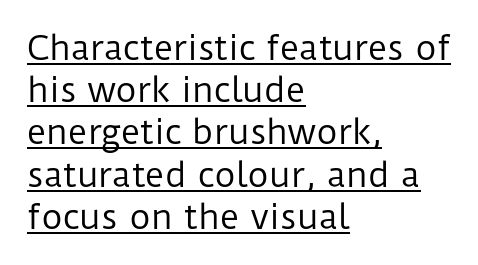
{"serif": "no", "italic": "no", "bold": "no", "weight": "regular", "width": "normal", "stroke_contrast": "low", "x_height": "medium", "monospaced": "no", "underline": "yes", "align": "left", "line_spacing": "normal", "line_spacing_ratio": 1.28, "letter_spacing": "normal", "letter_spacing_em": 0.0, "glyph_px": 33}
